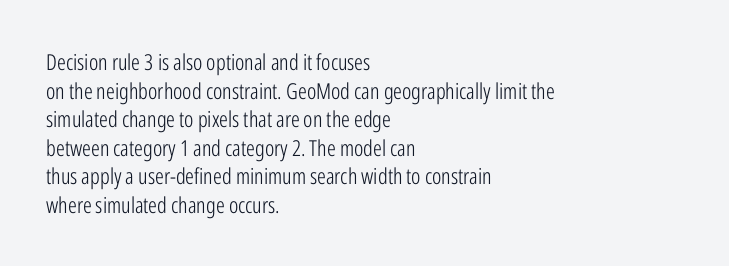
Q: Is the text bold? A: No.
Q: Is the text italic (slanted)? A: No, it is upright.
Q: Is the text underlined? A: No.
Q: How is the paragraph aligned? A: Left-aligned.
Q: Is the spacing between letters normal or unusually wide? A: Normal.
Q: Is the spacing between lines tight, normal or loose? A: Normal.
